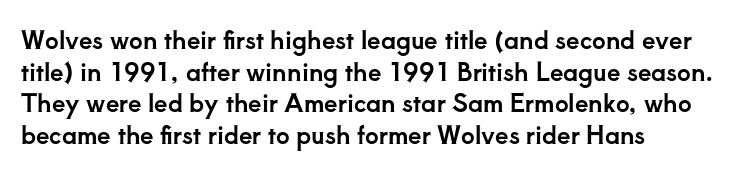
The image shows 24 px text type, upright; set normal line spacing (1.32x), normal letter spacing, not underlined.
